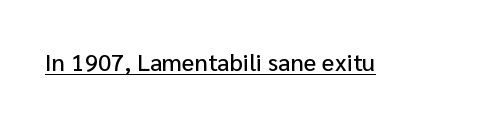
{"italic": "no", "underline": "yes", "letter_spacing": "normal", "letter_spacing_em": 0.0, "glyph_px": 24}
